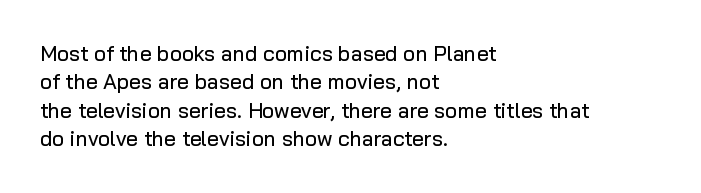
Posture: upright roman. The foot of each line stays bare and open. The passage shown stacks its lines at a standard gap. Alignment: flush left. The horizontal fit of the characters is conventional and even.
